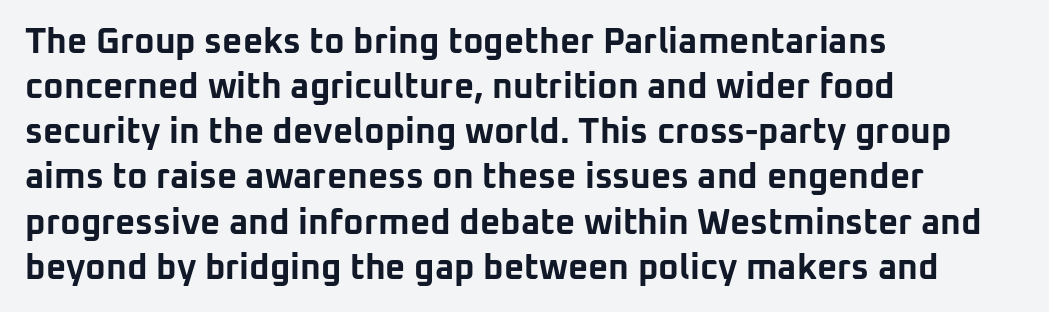
{"serif": "no", "italic": "no", "bold": "yes", "weight": "bold", "width": "normal", "stroke_contrast": "low", "x_height": "medium", "monospaced": "no", "underline": "no", "align": "left", "line_spacing": "normal", "line_spacing_ratio": 1.29, "letter_spacing": "normal", "letter_spacing_em": 0.0, "glyph_px": 35}
